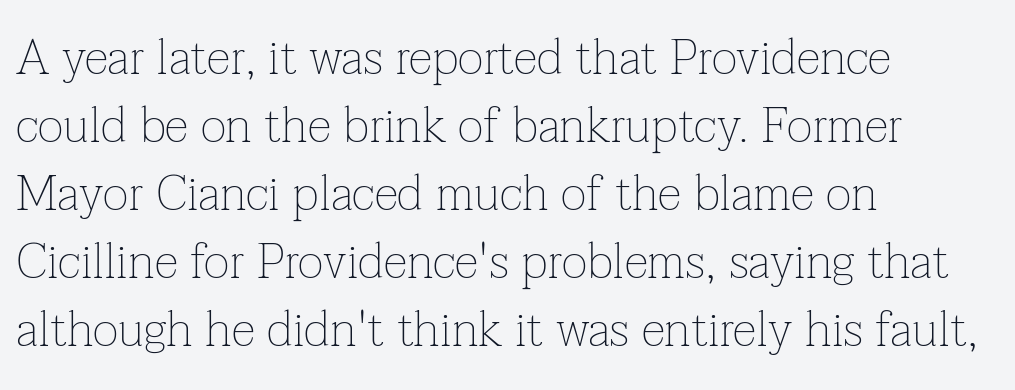
Q: Is the text bold? A: No.
Q: Is the text italic (slanted)? A: No, it is upright.
Q: Is the typeface a serif or a sans-serif typeface? A: Serif.
Q: Is the text underlined? A: No.
Q: How is the paragraph aligned? A: Left-aligned.
Q: Is the spacing between letters normal or unusually wide? A: Normal.
Q: Is the spacing between lines tight, normal or loose? A: Normal.
Q: Width (condensed, normal, or wide)? A: Normal.
Q: Stroke contrast? A: Low.
Q: x-height? A: Medium.
Q: Monospaced? A: No.
